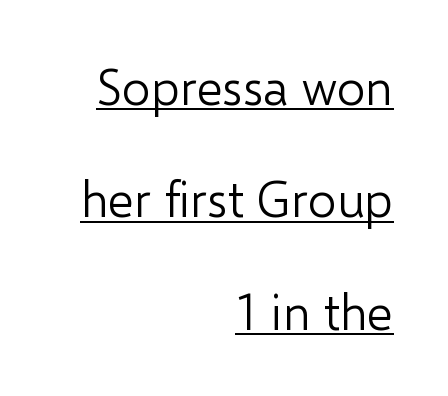
Q: Is the text bold? A: No.
Q: Is the text italic (slanted)? A: No, it is upright.
Q: Is the typeface a serif or a sans-serif typeface? A: Sans-serif.
Q: Is the text underlined? A: Yes.
Q: How is the paragraph aligned? A: Right-aligned.
Q: Is the spacing between letters normal or unusually wide? A: Normal.
Q: Is the spacing between lines tight, normal or loose? A: Loose.
Q: Width (condensed, normal, or wide)? A: Normal.
Q: Stroke contrast? A: Low.
Q: x-height? A: Medium.
Q: Monospaced? A: No.
